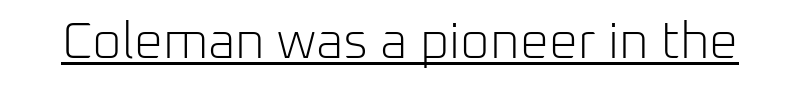
The image shows 51 px light sans-serif type, upright; set normal letter spacing, underlined; low stroke contrast and a medium x-height.
